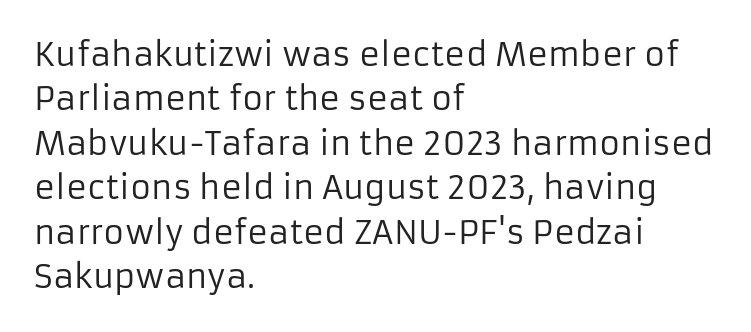
Q: Is the text bold? A: No.
Q: Is the text italic (slanted)? A: No, it is upright.
Q: Is the typeface a serif or a sans-serif typeface? A: Sans-serif.
Q: Is the text underlined? A: No.
Q: How is the paragraph aligned? A: Left-aligned.
Q: Is the spacing between letters normal or unusually wide? A: Normal.
Q: Is the spacing between lines tight, normal or loose? A: Normal.
Q: Width (condensed, normal, or wide)? A: Normal.
Q: Stroke contrast? A: Low.
Q: x-height? A: Medium.
Q: Monospaced? A: No.
